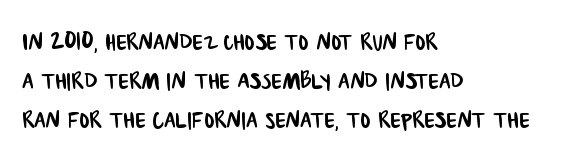
Q: Is the typeface a serif or a sans-serif typeface? A: Sans-serif.
Q: Is the text underlined? A: No.
Q: How is the paragraph aligned? A: Left-aligned.
Q: Is the spacing between letters normal or unusually wide? A: Normal.
Q: Is the spacing between lines tight, normal or loose? A: Normal.
Q: Width (condensed, normal, or wide)? A: Condensed.
Q: Stroke contrast? A: Low.
Q: x-height? A: Large.
Q: Monospaced? A: No.
